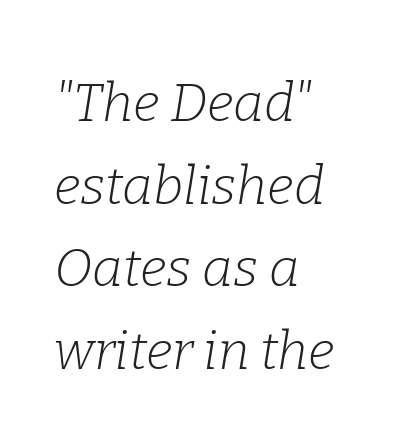
The image shows 53 px light serif type, italic (leaning right); set left-aligned, normal line spacing (1.56x), normal letter spacing, not underlined; low stroke contrast and a medium x-height.
